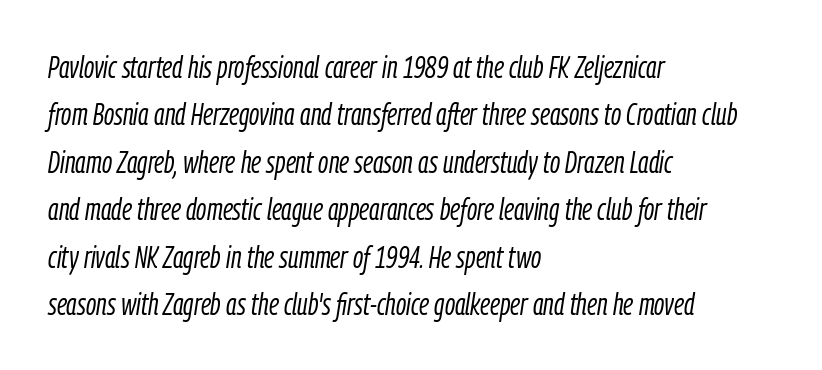
Stroke thickness stays within the range of a standard reading face or lighter. Here the designer chose a conventional face with non-uniform glyph widths. Letters rest on an invisible, unmarked baseline. Notice how the passage keeps a crisp vertical edge on the left only. How would I describe the line gaps? Plain and ordinary. Compared with typical body copy, the letter spacing here is the same.
